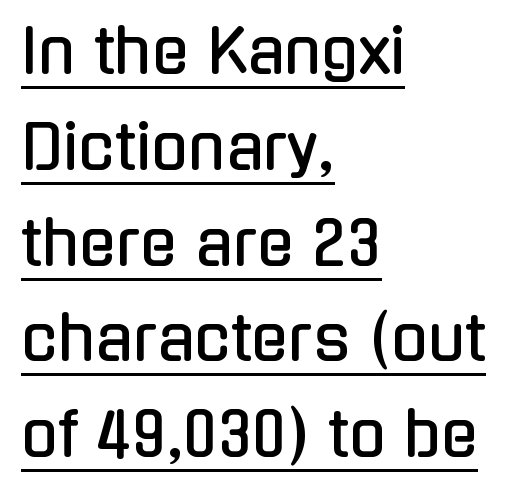
{"serif": "no", "italic": "no", "width": "condensed", "stroke_contrast": "low", "x_height": "medium", "monospaced": "no", "underline": "yes", "align": "left", "line_spacing": "normal", "line_spacing_ratio": 1.57, "letter_spacing": "normal", "letter_spacing_em": 0.0, "glyph_px": 61}
